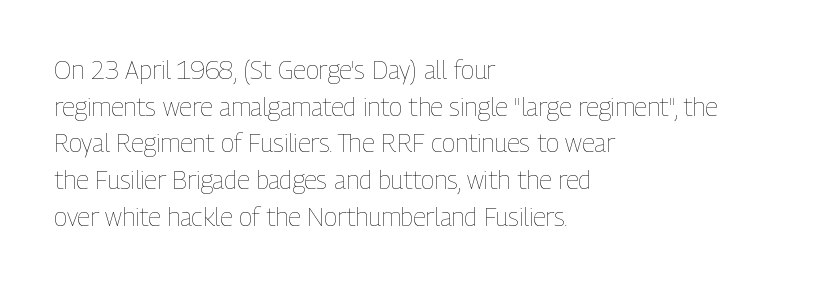
Weight: in the light-to-regular range. In CSS terms this would be text-align: left. The letters stand straight up with perfectly vertical stems. Each new line begins a customary step beneath the previous one. Characters follow at the spacing the type designer built in.
